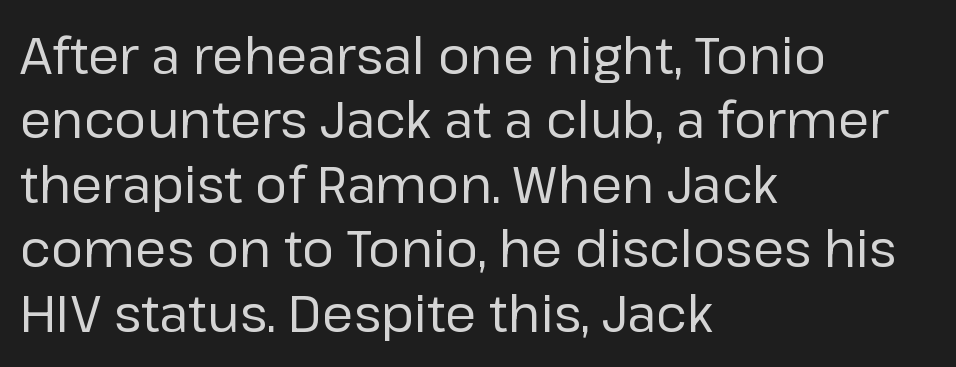
The image shows 50 px regular-weight sans-serif type, upright; set left-aligned, normal line spacing (1.29x), normal letter spacing, not underlined; low stroke contrast and a medium x-height.
